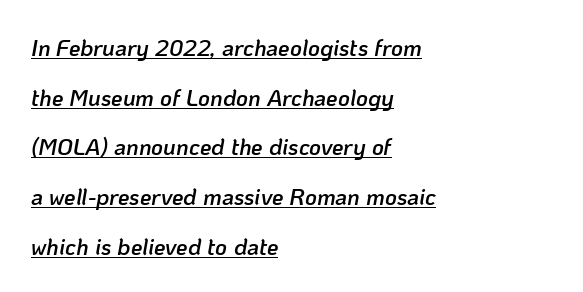
{"italic": "yes", "lean": "right", "slant_degrees": 10, "bold": "semi", "underline": "yes", "align": "left", "line_spacing": "loose", "line_spacing_ratio": 2.16, "letter_spacing": "normal", "letter_spacing_em": 0.0, "glyph_px": 23}
